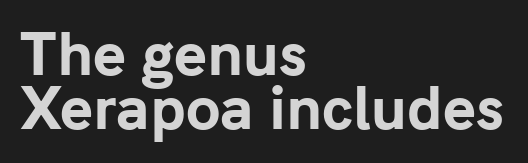
{"serif": "no", "italic": "no", "bold": "yes", "weight": "bold", "width": "normal", "stroke_contrast": "low", "x_height": "medium", "monospaced": "no", "underline": "no", "align": "left", "line_spacing": "tight", "line_spacing_ratio": 0.96, "letter_spacing": "normal", "letter_spacing_em": 0.0, "glyph_px": 56}
